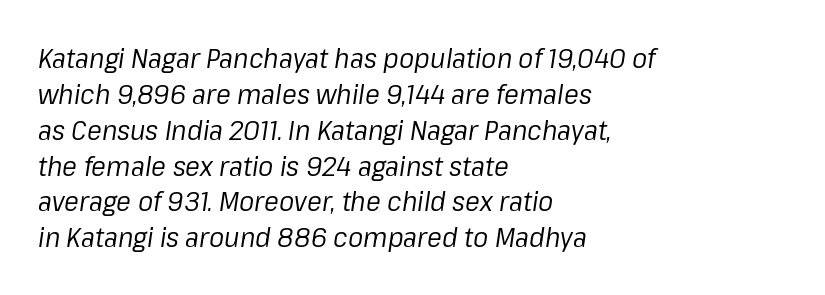
{"italic": "yes", "lean": "right", "slant_degrees": 8, "bold": "no", "weight": "regular", "width": "normal", "stroke_contrast": "low", "x_height": "medium", "monospaced": "no", "underline": "no", "align": "left", "line_spacing": "normal", "line_spacing_ratio": 1.28, "letter_spacing": "normal", "letter_spacing_em": 0.0, "glyph_px": 28}
